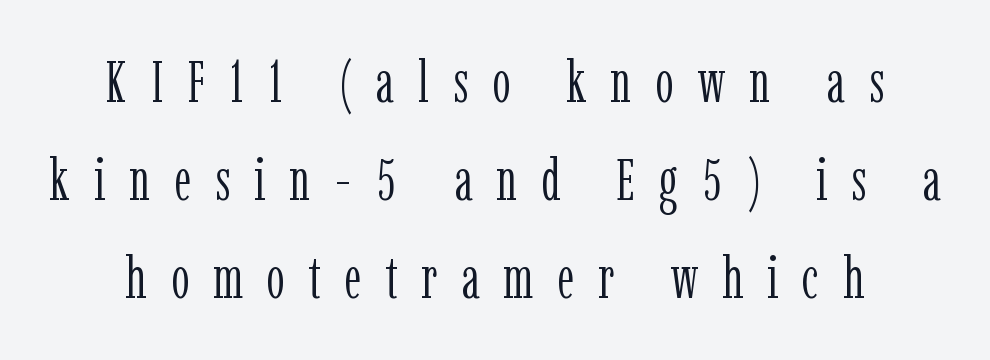
The image shows 58 px light, condensed serif type, upright; set normal line spacing (1.69x), unusually wide letter spacing (+0.41 em), not underlined; low stroke contrast and a medium x-height.
